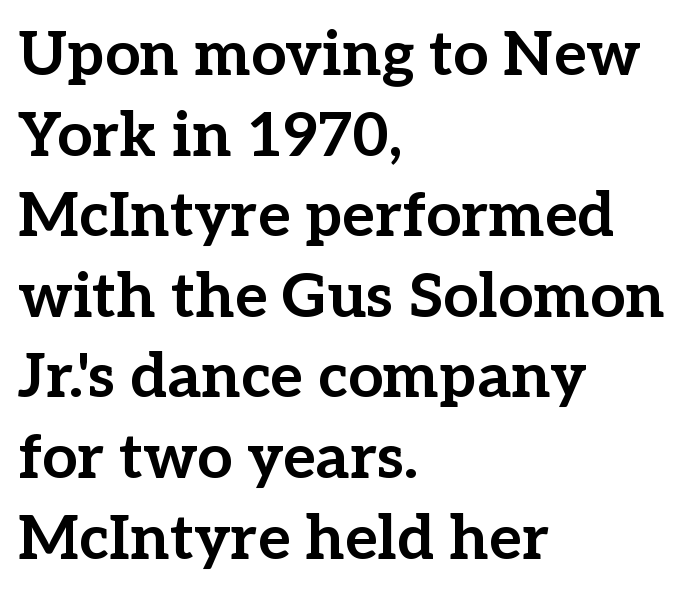
The image shows 62 px bold serif type, upright; set left-aligned, normal line spacing (1.3x), normal letter spacing, not underlined; low stroke contrast and a medium x-height.
